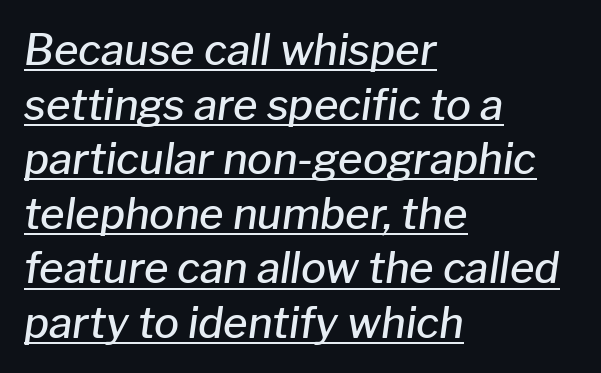
Reading down the column, the eye jumps a familiar distance to each next line. Like a heading marked for emphasis, these lines bear an underscore. This sample has the flowing, uneven cadence of proportional lettering. In terms of letterspacing, this is plain default setting.
